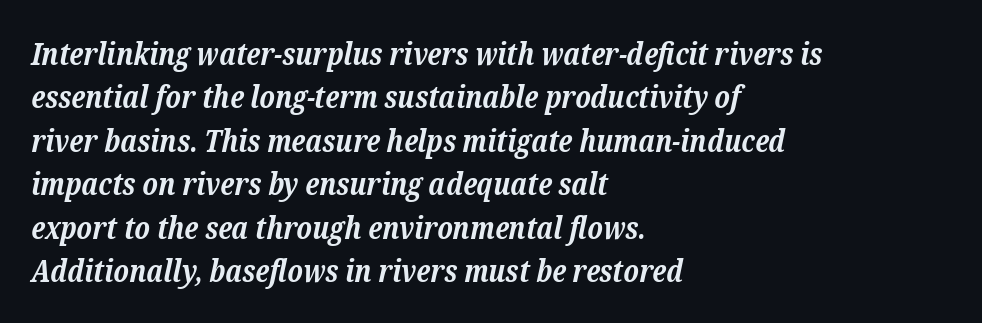
Layout note: lines flush left. Look at the stroke-to-counter ratio: heavy, a bold. Looking at the ascenders, they clearly lean. Check the space under the baseline: it is left empty.
